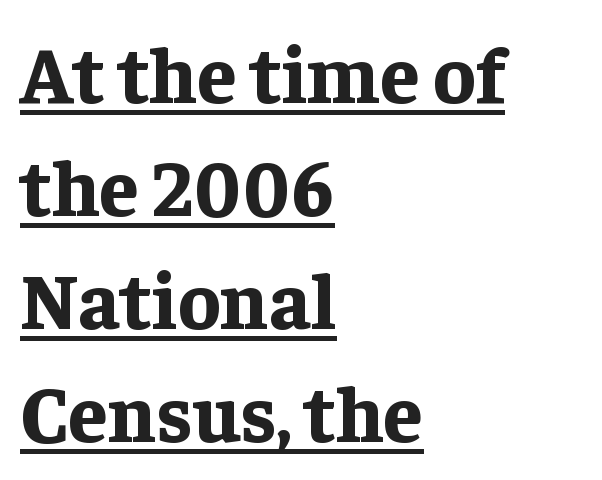
The image shows 79 px bold serif type, upright; set left-aligned, normal line spacing (1.43x), normal letter spacing, underlined; low stroke contrast and a medium x-height.
